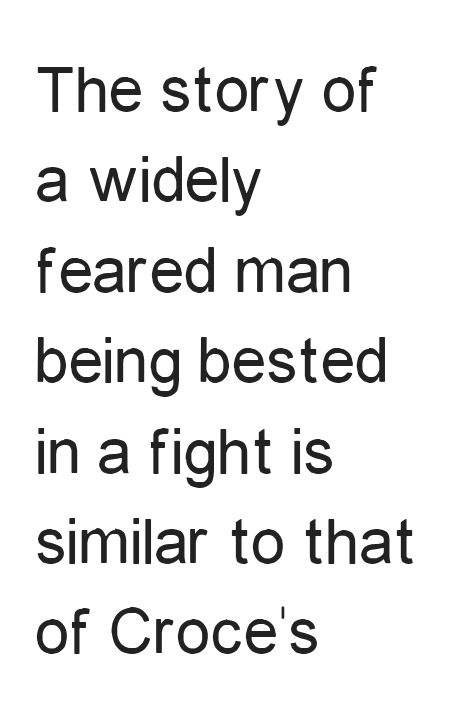
Q: Is the text bold? A: No.
Q: Is the text italic (slanted)? A: No, it is upright.
Q: Is the typeface a serif or a sans-serif typeface? A: Sans-serif.
Q: Is the text underlined? A: No.
Q: How is the paragraph aligned? A: Left-aligned.
Q: Is the spacing between letters normal or unusually wide? A: Normal.
Q: Is the spacing between lines tight, normal or loose? A: Normal.
Q: Width (condensed, normal, or wide)? A: Condensed.
Q: Stroke contrast? A: Low.
Q: x-height? A: Medium.
Q: Monospaced? A: No.
